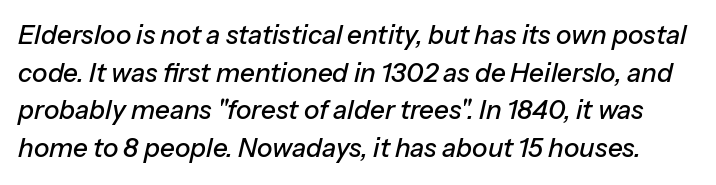
The image shows 26 px text type, italic (leaning right); set normal line spacing (1.45x), normal letter spacing, not underlined.
